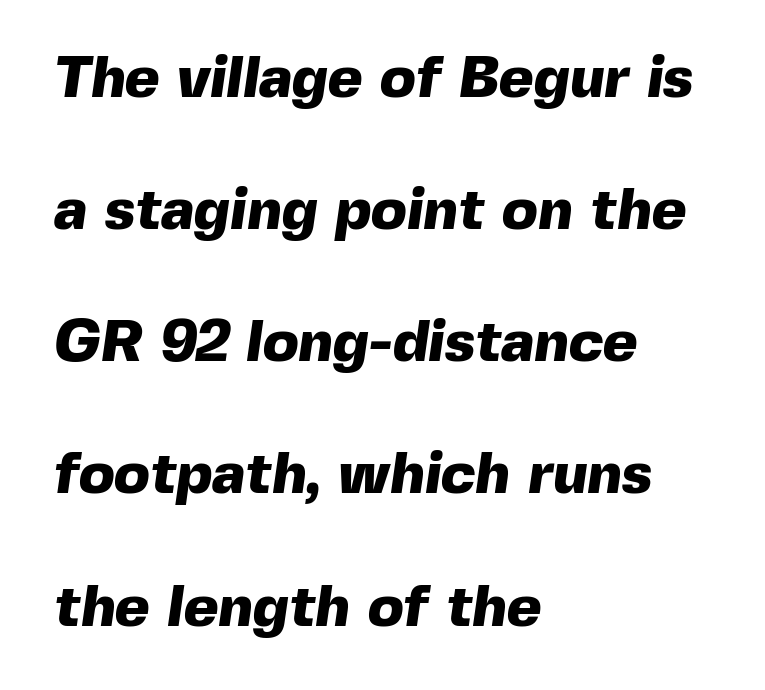
Airy leading. Is this a fixed-width face? No — the glyphs have proportional, varying widths. Look at the stroke-to-counter ratio: heavy, a bold. Are there feet on the stems? There aren't — it's a sans. A typesetter would call this zero additional tracking. Line starts are locked; line ends wander.
